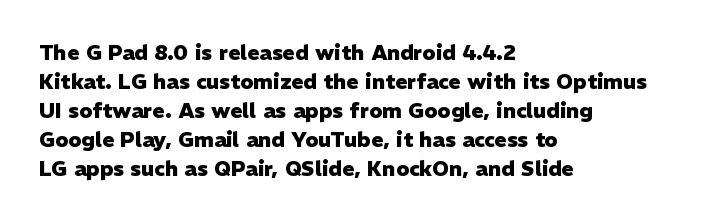
{"italic": "no", "bold": "yes", "underline": "no", "align": "left", "line_spacing": "normal", "line_spacing_ratio": 1.38, "letter_spacing": "normal", "letter_spacing_em": 0.0, "glyph_px": 21}
